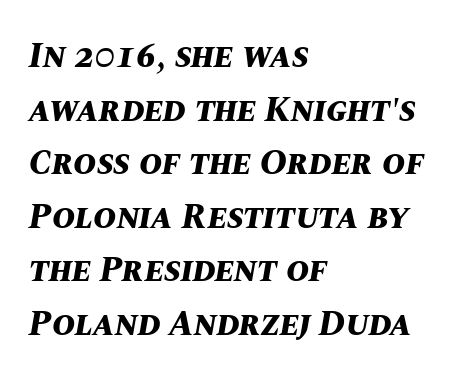
The image shows 35 px bold type, italic (leaning right); set left-aligned, normal line spacing (1.53x), normal letter spacing, not underlined; medium stroke contrast and a large x-height.
